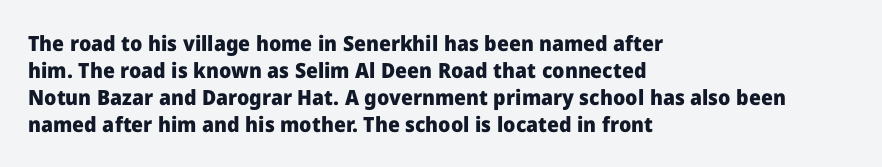
{"italic": "no", "bold": "yes", "underline": "no", "align": "left", "line_spacing": "normal", "line_spacing_ratio": 1.28, "letter_spacing": "normal", "letter_spacing_em": 0.0, "glyph_px": 21}
